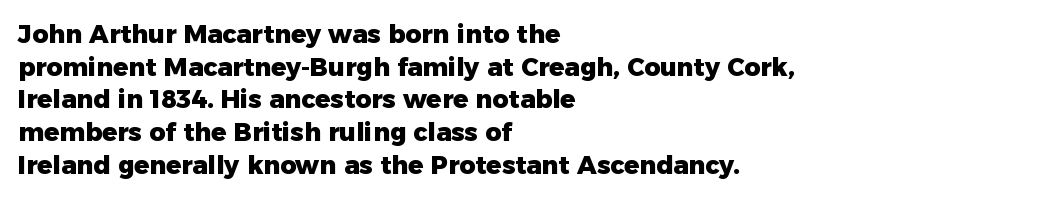
{"italic": "no", "bold": "yes", "underline": "no", "align": "left", "line_spacing": "normal", "line_spacing_ratio": 1.31, "letter_spacing": "normal", "letter_spacing_em": 0.0, "glyph_px": 25}
